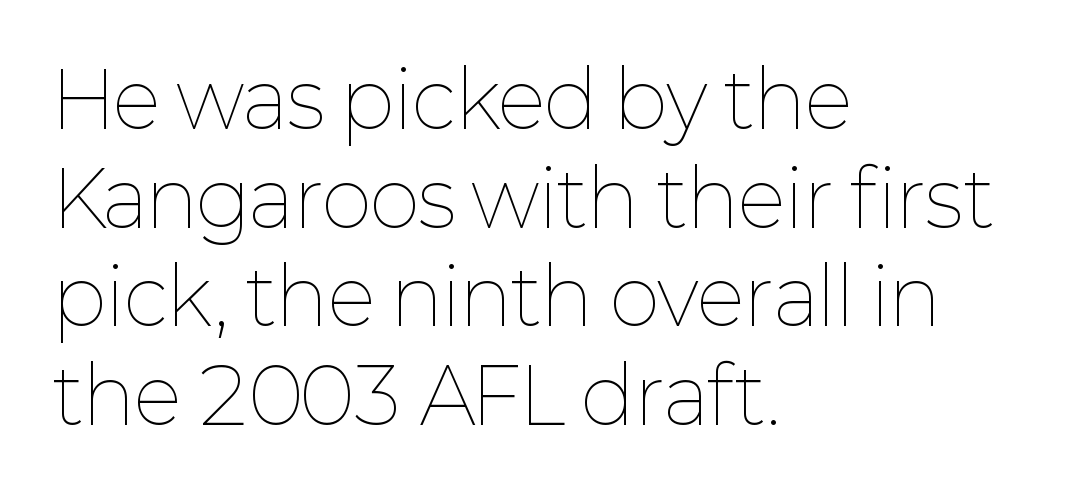
The image shows 77 px thin type, upright; set left-aligned, normal line spacing (1.28x), normal letter spacing, not underlined; low stroke contrast and a medium x-height.
